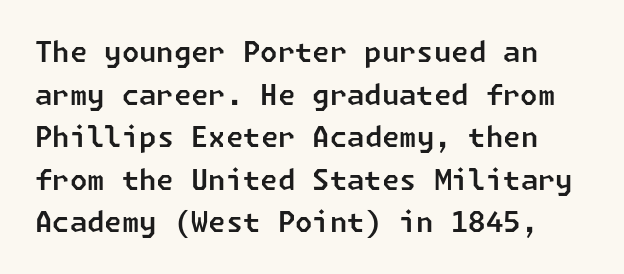
{"serif": "no", "width": "normal", "stroke_contrast": "low", "x_height": "medium", "underline": "no", "line_spacing": "normal", "line_spacing_ratio": 1.52, "letter_spacing": "normal", "letter_spacing_em": 0.0, "glyph_px": 28}
